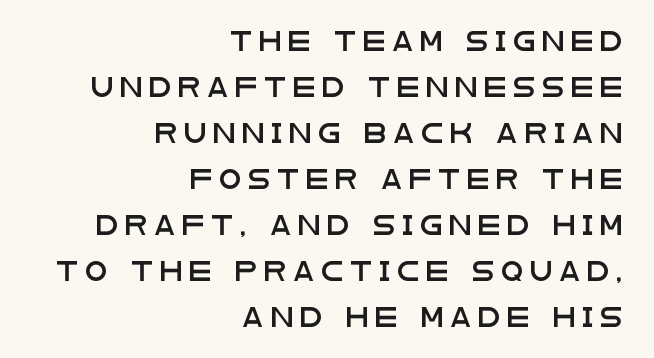
The image shows 20 px text type, upright; set right-aligned, loose line spacing (2.3x), unusually wide letter spacing (+0.35 em), not underlined.
